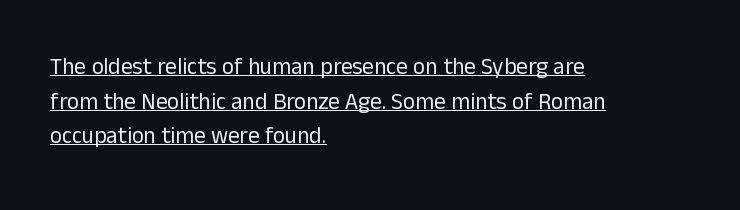
Q: Is the text bold? A: No.
Q: Is the text italic (slanted)? A: No, it is upright.
Q: Is the text underlined? A: Yes.
Q: How is the paragraph aligned? A: Left-aligned.
Q: Is the spacing between letters normal or unusually wide? A: Normal.
Q: Is the spacing between lines tight, normal or loose? A: Normal.
